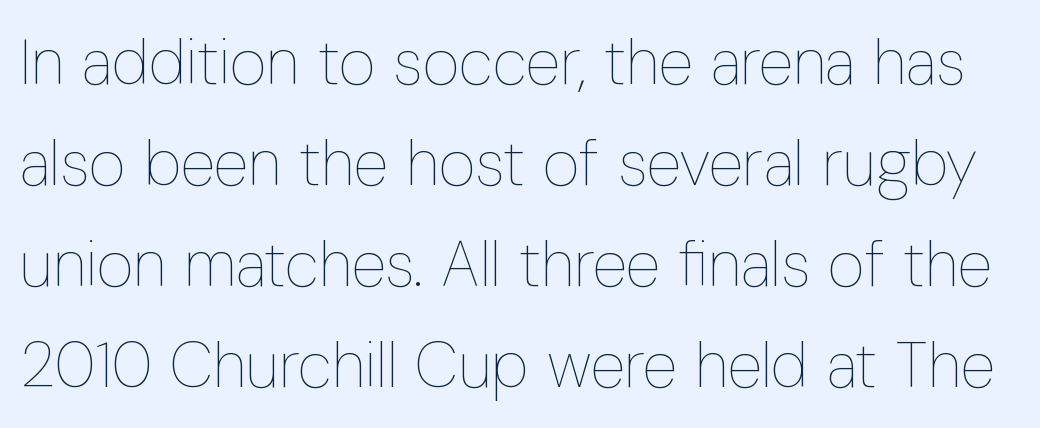
{"italic": "no", "bold": "no", "weight": "thin", "width": "condensed", "stroke_contrast": "low", "x_height": "medium", "monospaced": "no", "underline": "no", "line_spacing": "normal", "line_spacing_ratio": 1.58, "letter_spacing": "normal", "letter_spacing_em": 0.0, "glyph_px": 64}
